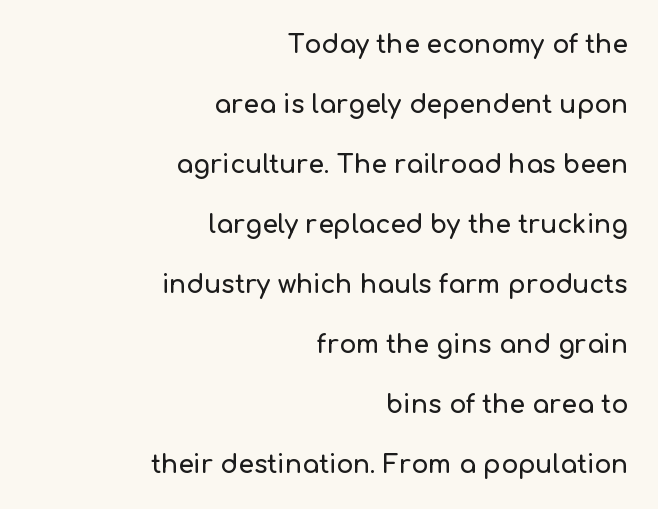
The image shows 25 px text type, upright; set right-aligned, loose line spacing (2.4x), normal letter spacing, not underlined.
